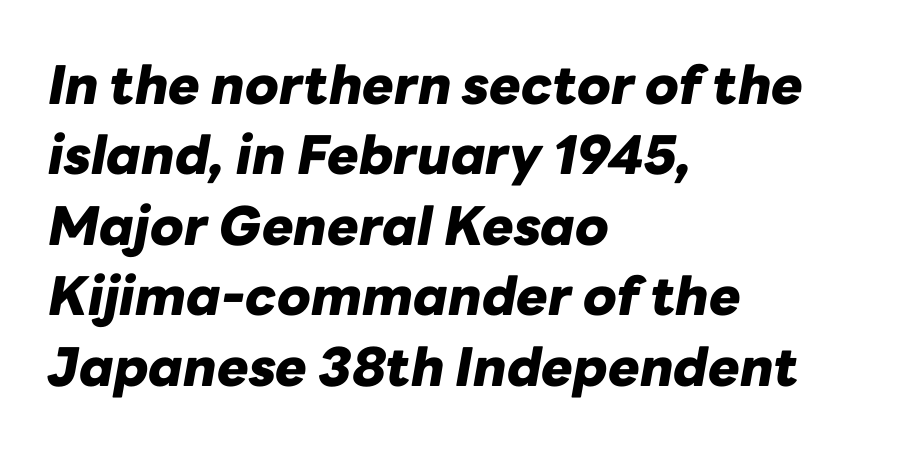
{"italic": "yes", "lean": "right", "slant_degrees": 10, "bold": "yes", "weight": "heavy", "width": "normal", "stroke_contrast": "low", "x_height": "medium", "monospaced": "no", "underline": "no", "align": "left", "line_spacing": "normal", "line_spacing_ratio": 1.33, "letter_spacing": "normal", "letter_spacing_em": 0.0, "glyph_px": 53}
